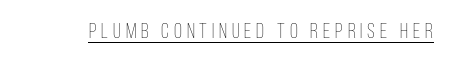
{"italic": "no", "bold": "no", "underline": "yes", "letter_spacing": "wide", "letter_spacing_em": 0.23, "glyph_px": 21}
